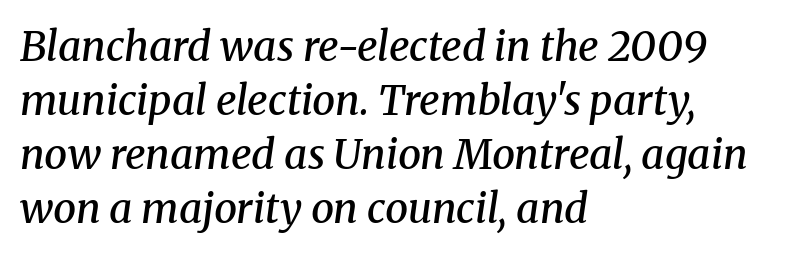
Compared with an ordinary text face, these strokes are moderately heavier — a semibold. Italic: yes, the glyphs are oblique. The setting favours the left margin, as ordinary paragraphs usually do. Tracking value appears to be zero — textbook default spacing.
